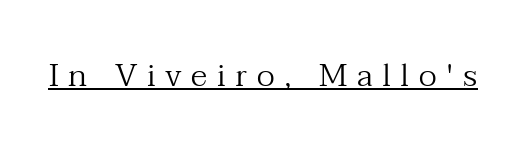
The image shows 32 px regular-weight serif type, upright; set unusually wide letter spacing (+0.3 em), underlined; medium stroke contrast and a medium x-height.
